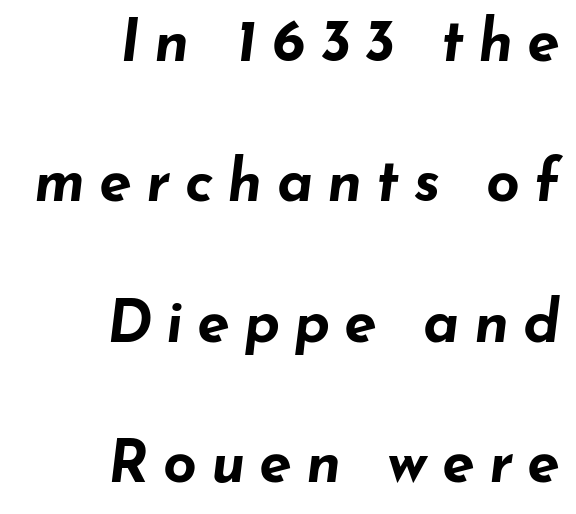
In terms of weight, the rendering is a true, heavy bold. The face used here is rendered with a markedly widened letterfit. Each row of text sits above clean, open space. The font's italic variant was chosen for this text.
